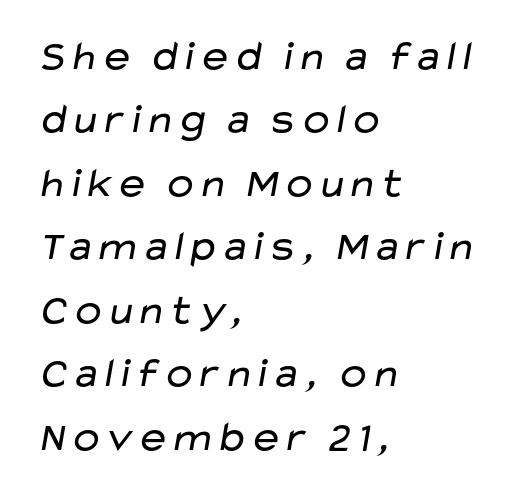
The image shows 42 px regular-weight, wide sans-serif type; set left-aligned, normal line spacing (1.51x), normal letter spacing, not underlined; low stroke contrast and a medium x-height.
